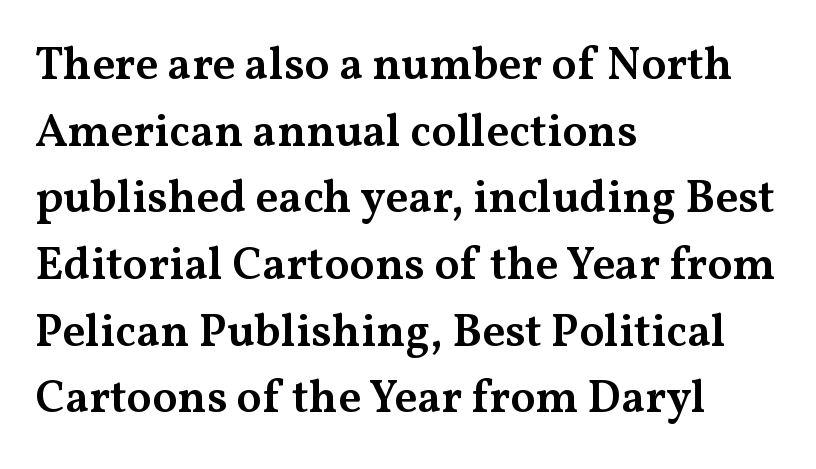
{"serif": "yes", "italic": "no", "bold": "semi", "weight": "semibold", "width": "wide", "stroke_contrast": "medium", "x_height": "medium", "monospaced": "no", "underline": "no", "align": "left", "line_spacing": "normal", "line_spacing_ratio": 1.45, "letter_spacing": "normal", "letter_spacing_em": 0.0, "glyph_px": 46}
